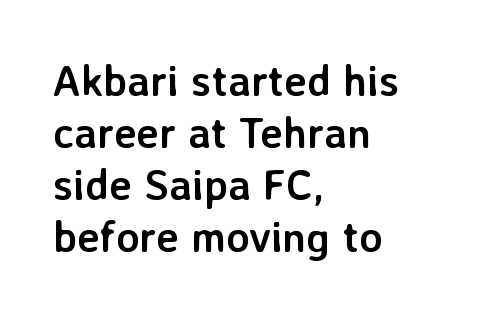
{"serif": "no", "italic": "no", "bold": "yes", "weight": "semibold", "width": "normal", "stroke_contrast": "low", "x_height": "medium", "monospaced": "no", "underline": "no", "align": "left", "line_spacing_ratio": 1.21, "letter_spacing": "normal", "letter_spacing_em": 0.0, "glyph_px": 43}
